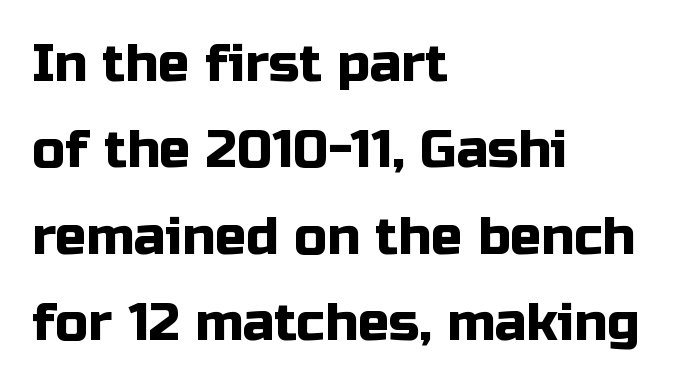
{"serif": "no", "italic": "no", "width": "normal", "stroke_contrast": "low", "x_height": "medium", "monospaced": "no", "underline": "no", "align": "left", "line_spacing": "normal", "line_spacing_ratio": 1.66, "letter_spacing": "normal", "letter_spacing_em": 0.0, "glyph_px": 52}
